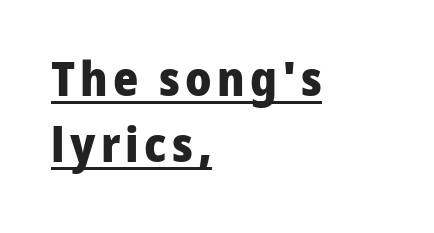
{"serif": "no", "italic": "no", "bold": "yes", "weight": "heavy", "width": "normal", "stroke_contrast": "low", "x_height": "medium", "monospaced": "no", "underline": "yes", "align": "left", "line_spacing": "normal", "line_spacing_ratio": 1.37, "glyph_px": 48}
